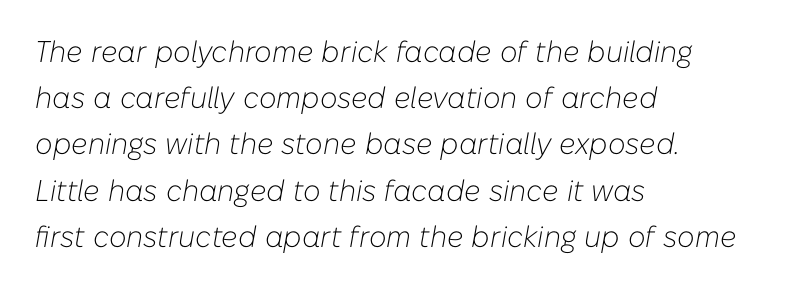
The image shows 30 px light type, italic (leaning right); set left-aligned, normal line spacing (1.54x), normal letter spacing, not underlined; low stroke contrast and a medium x-height.
